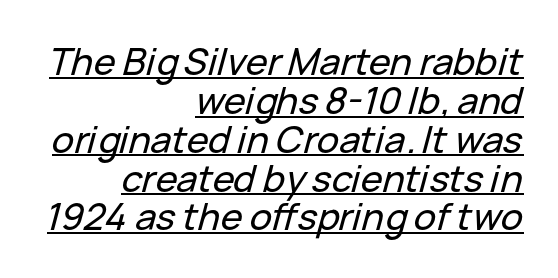
Q: Is the text italic (slanted)? A: Yes, it leans right by about 15 degrees.
Q: Is the text underlined? A: Yes.
Q: How is the paragraph aligned? A: Right-aligned.
Q: Is the spacing between letters normal or unusually wide? A: Normal.
Q: Is the spacing between lines tight, normal or loose? A: Tight.
Q: Width (condensed, normal, or wide)? A: Normal.
Q: Stroke contrast? A: Low.
Q: x-height? A: Medium.
Q: Monospaced? A: No.
